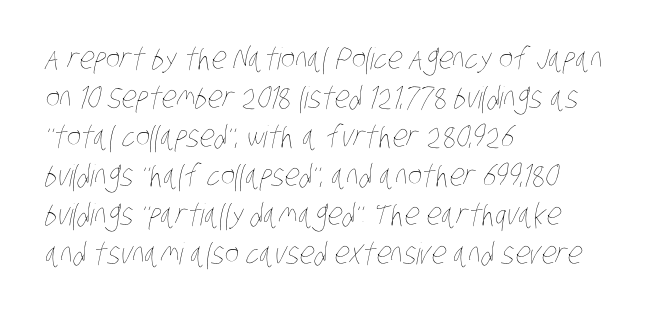
Does extra space separate the letters? No, they use regular spacing. Looks like regular typesetting: each glyph gets only the width it needs. One glance says typical: line gaps are just what's usual. The weight tops out at a normal text grade. The rag falls on the right side of this text block.
